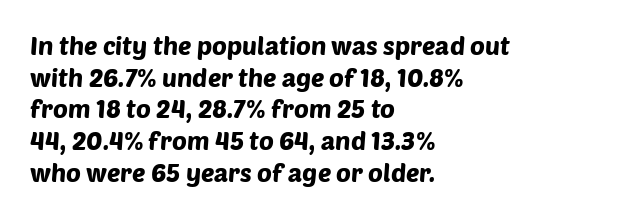
The image shows 25 px text type; set left-aligned, normal line spacing (1.27x), normal letter spacing, not underlined.
